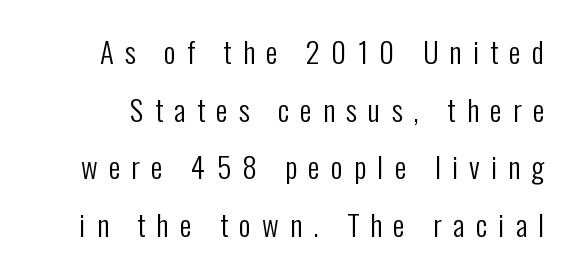
Q: Is the text bold? A: No.
Q: Is the text italic (slanted)? A: No, it is upright.
Q: Is the typeface a serif or a sans-serif typeface? A: Sans-serif.
Q: Is the text underlined? A: No.
Q: Is the spacing between letters normal or unusually wide? A: Unusually wide.
Q: Is the spacing between lines tight, normal or loose? A: Loose.
Q: Width (condensed, normal, or wide)? A: Condensed.
Q: Stroke contrast? A: Low.
Q: x-height? A: Medium.
Q: Monospaced? A: No.
